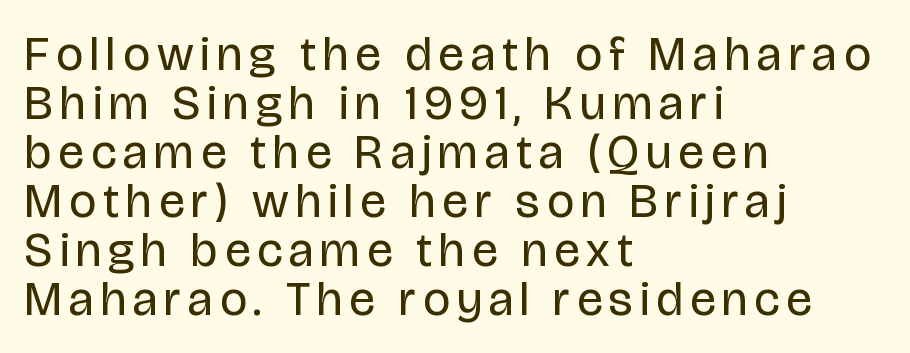
The image shows 48 px regular-weight, condensed sans-serif type, upright; set left-aligned, tight line spacing (1.02x), not underlined; low stroke contrast and a large x-height.
